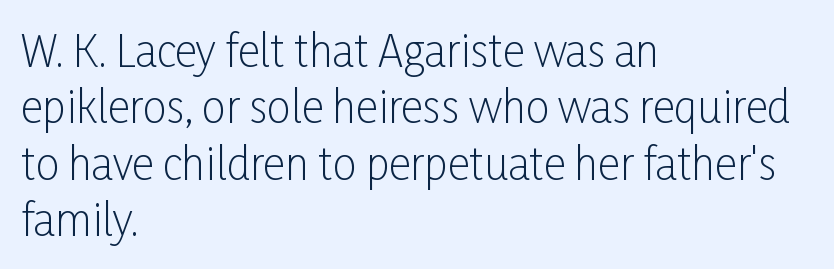
Q: Is the text bold? A: No.
Q: Is the text italic (slanted)? A: No, it is upright.
Q: Is the typeface a serif or a sans-serif typeface? A: Sans-serif.
Q: Is the text underlined? A: No.
Q: How is the paragraph aligned? A: Left-aligned.
Q: Is the spacing between letters normal or unusually wide? A: Normal.
Q: Is the spacing between lines tight, normal or loose? A: Normal.
Q: Width (condensed, normal, or wide)? A: Condensed.
Q: Stroke contrast? A: Low.
Q: x-height? A: Medium.
Q: Monospaced? A: No.
